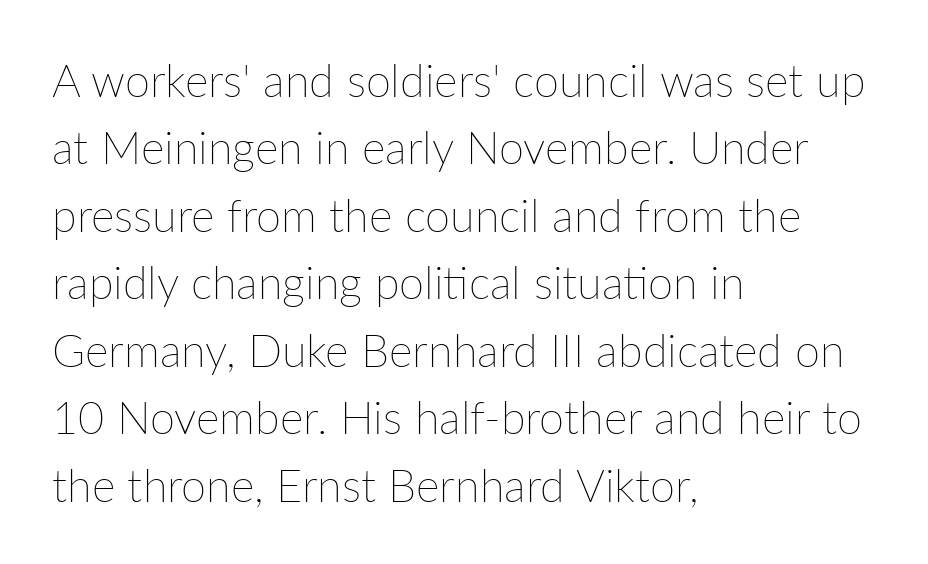
Q: Is the text bold? A: No.
Q: Is the text italic (slanted)? A: No, it is upright.
Q: Is the text underlined? A: No.
Q: How is the paragraph aligned? A: Left-aligned.
Q: Is the spacing between letters normal or unusually wide? A: Normal.
Q: Is the spacing between lines tight, normal or loose? A: Normal.
Q: Width (condensed, normal, or wide)? A: Normal.
Q: Stroke contrast? A: Low.
Q: x-height? A: Medium.
Q: Monospaced? A: No.
